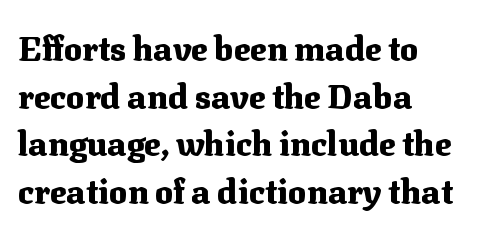
{"serif": "yes", "italic": "no", "bold": "yes", "weight": "heavy", "width": "normal", "stroke_contrast": "medium", "x_height": "medium", "monospaced": "no", "underline": "no", "align": "left", "line_spacing": "normal", "line_spacing_ratio": 1.4, "letter_spacing": "normal", "letter_spacing_em": 0.0, "glyph_px": 34}
